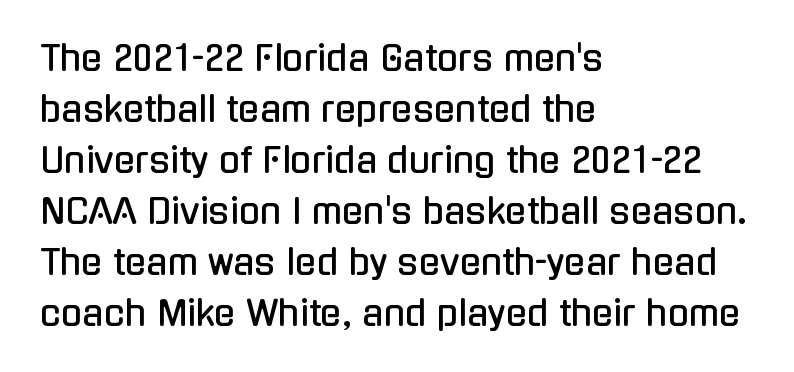
Is there much room between lines? A standard amount, neither cramped nor airy. Characters remain perfectly vertical along every line. Anything drawn beneath the words? Only blank space. The face used here is proportionally spaced, like ordinary book or web type. Typeset ragged right — the left edge is the straight one. Is the letter spacing exaggerated? No — it looks like the ordinary default.
